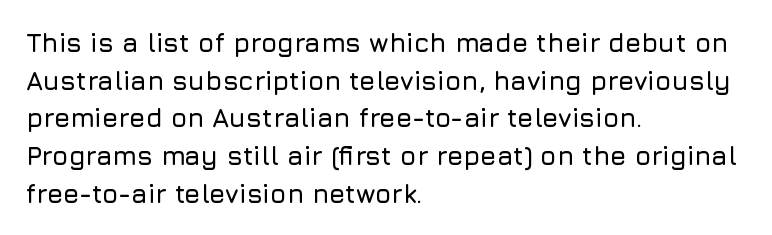
Which margin do the lines hug? The left one — the right edge is uneven. This sample uses plain, unmodified letter spacing. Glance below the letters and you will spot only blank space. Baseline-to-baseline distance is the conventional proportion of letter height.
